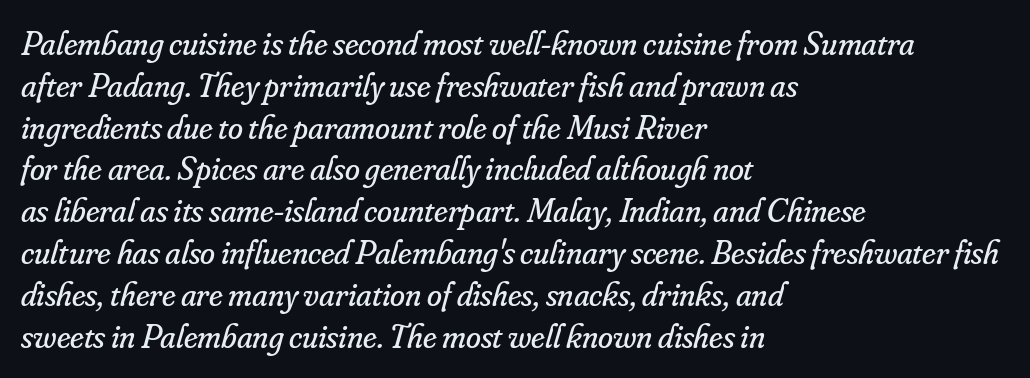
The image shows 34 px regular-weight serif type, italic (leaning right); set left-aligned, line spacing 1.23x, normal letter spacing, not underlined; low stroke contrast and a small x-height.
